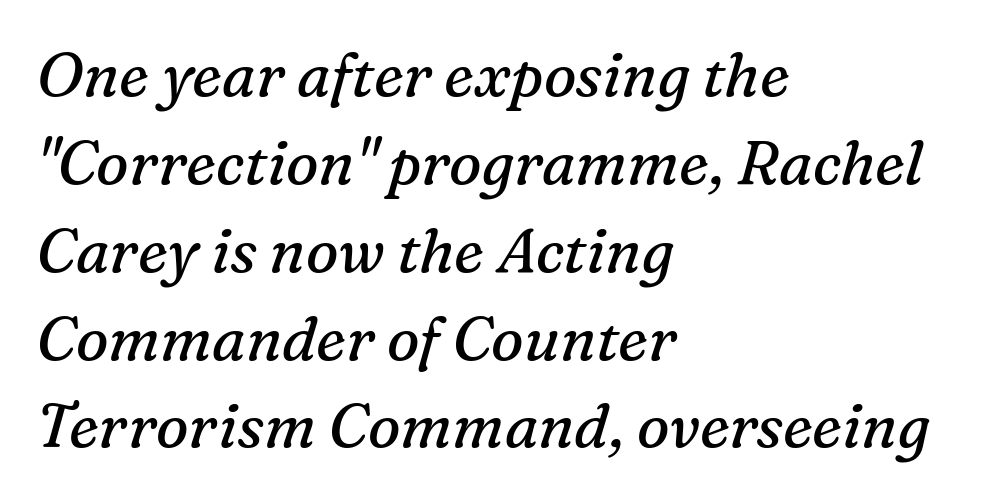
Has an underline been added? It has not. The paragraph has a hard left edge and a soft right edge. Spacing between characters is what you'd get straight out of the box. The rows are spaced the way most documents space them. The face used here is proportionally spaced, like ordinary book or web type.
